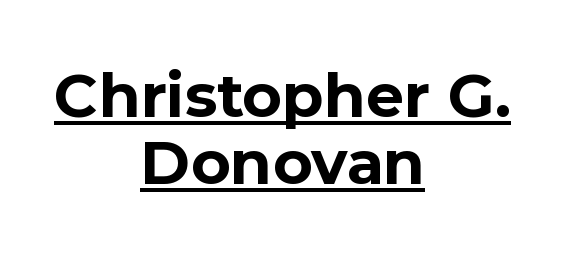
The image shows 66 px bold sans-serif type, upright; set centered, tight line spacing (1.02x), normal letter spacing, underlined; a medium x-height.
